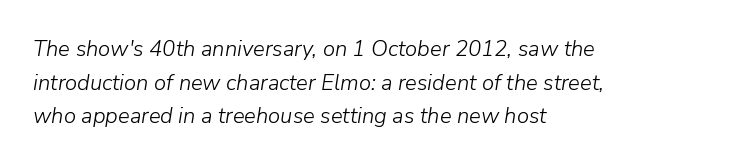
{"italic": "yes", "lean": "right", "slant_degrees": 9, "bold": "no", "underline": "no", "align": "left", "line_spacing": "normal", "line_spacing_ratio": 1.53, "letter_spacing": "normal", "letter_spacing_em": 0.0, "glyph_px": 22}
